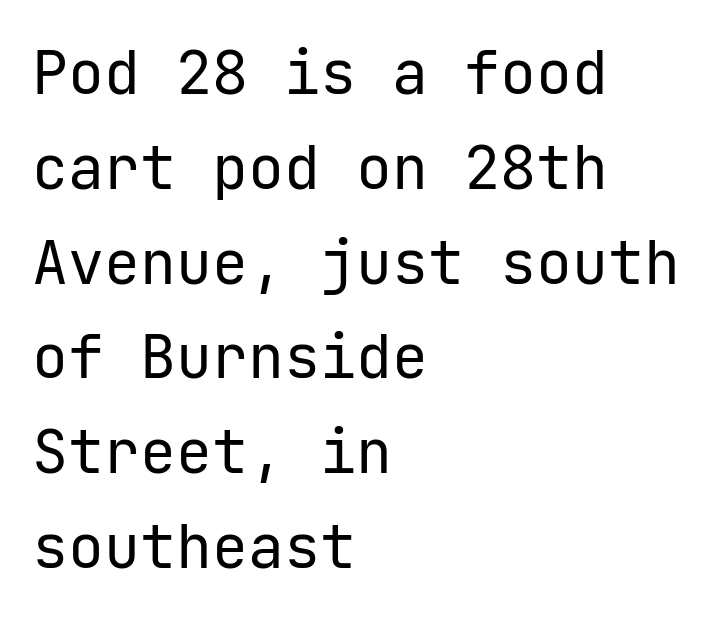
Q: Is the text bold? A: No.
Q: Is the text italic (slanted)? A: No, it is upright.
Q: Is the typeface a serif or a sans-serif typeface? A: Sans-serif.
Q: Is the text underlined? A: No.
Q: How is the paragraph aligned? A: Left-aligned.
Q: Is the spacing between letters normal or unusually wide? A: Normal.
Q: Is the spacing between lines tight, normal or loose? A: Normal.
Q: Width (condensed, normal, or wide)? A: Normal.
Q: Stroke contrast? A: Low.
Q: x-height? A: Medium.
